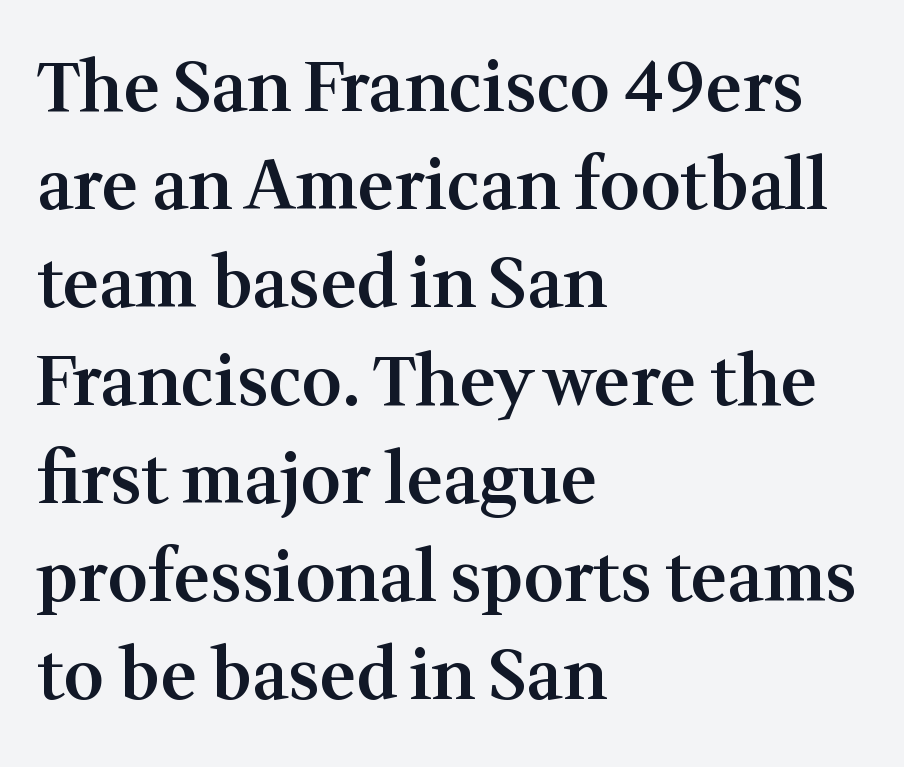
Q: Is the text bold? A: Semi-bold.
Q: Is the text italic (slanted)? A: No, it is upright.
Q: Is the typeface a serif or a sans-serif typeface? A: Serif.
Q: Is the text underlined? A: No.
Q: How is the paragraph aligned? A: Left-aligned.
Q: Is the spacing between letters normal or unusually wide? A: Normal.
Q: Is the spacing between lines tight, normal or loose? A: Normal.
Q: Width (condensed, normal, or wide)? A: Normal.
Q: Stroke contrast? A: Medium.
Q: x-height? A: Medium.
Q: Monospaced? A: No.
